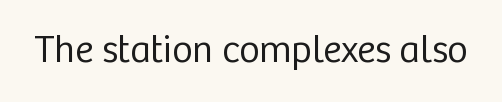
The image shows 39 px regular-weight sans-serif type, upright; set normal letter spacing, not underlined; low stroke contrast and a medium x-height.
